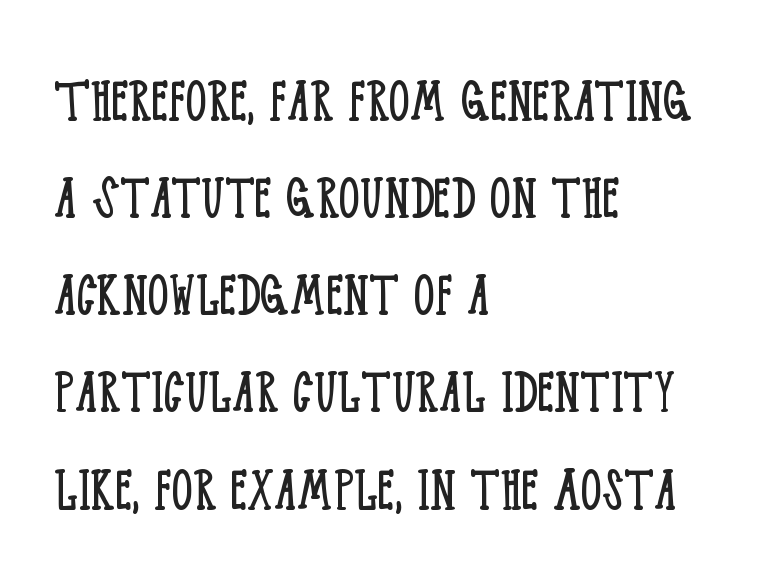
Q: Is the text bold? A: No.
Q: Is the text italic (slanted)? A: No, it is upright.
Q: Is the typeface a serif or a sans-serif typeface? A: Serif.
Q: Is the text underlined? A: No.
Q: How is the paragraph aligned? A: Left-aligned.
Q: Is the spacing between letters normal or unusually wide? A: Normal.
Q: Is the spacing between lines tight, normal or loose? A: Normal.
Q: Width (condensed, normal, or wide)? A: Condensed.
Q: Stroke contrast? A: Low.
Q: x-height? A: Large.
Q: Monospaced? A: No.
